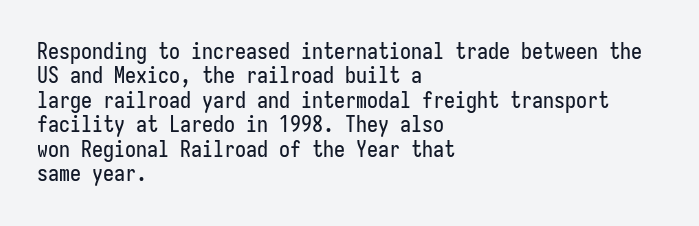
The space between consecutive lines is stingy. Alignment: flush left. The line texture is even and compact thanks to regular tracking. Style check: upright. Underlining? Definitely not there.
